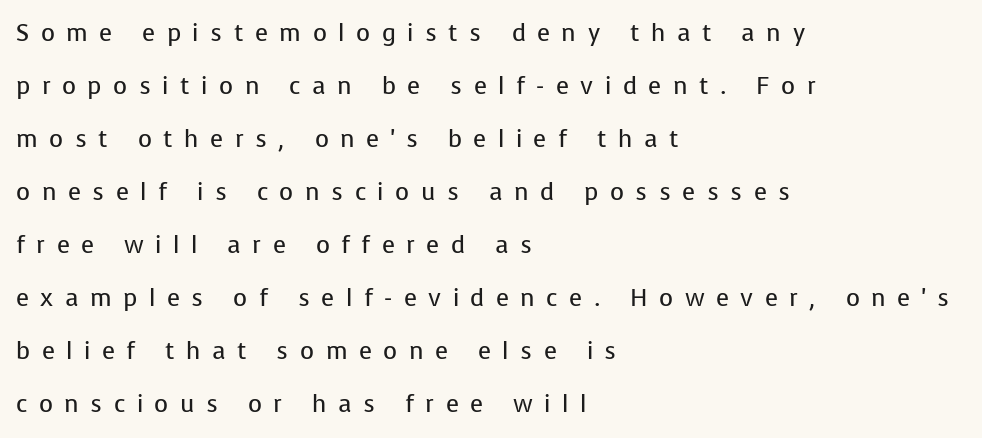
{"italic": "no", "bold": "no", "underline": "no", "align": "left", "line_spacing": "loose", "line_spacing_ratio": 2.21, "letter_spacing": "wide", "letter_spacing_em": 0.48, "glyph_px": 24}
